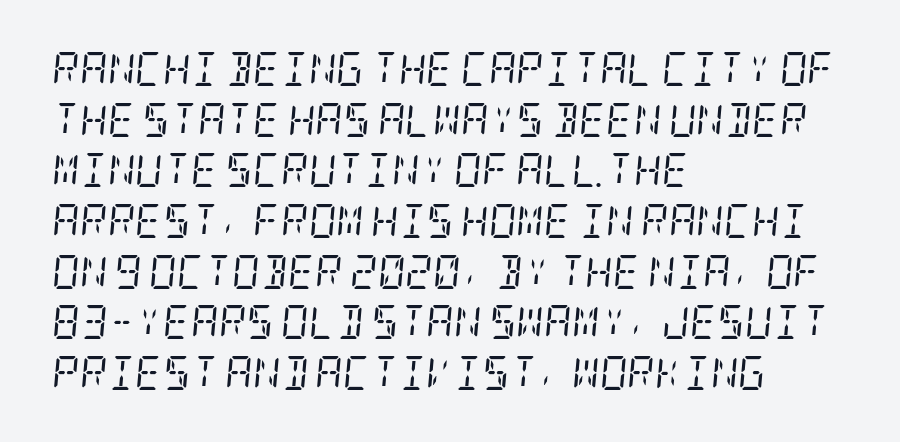
Q: Is the text bold? A: No.
Q: Is the text italic (slanted)? A: Yes, it leans right by about 5 degrees.
Q: Is the typeface a serif or a sans-serif typeface? A: Serif.
Q: Is the text underlined? A: No.
Q: How is the paragraph aligned? A: Left-aligned.
Q: Is the spacing between letters normal or unusually wide? A: Normal.
Q: Is the spacing between lines tight, normal or loose? A: Normal.
Q: Width (condensed, normal, or wide)? A: Condensed.
Q: Stroke contrast? A: Low.
Q: x-height? A: Large.
